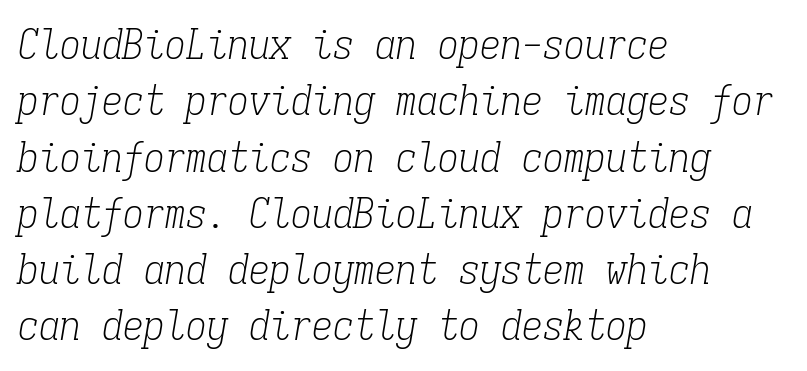
Q: Is the text bold? A: No.
Q: Is the text italic (slanted)? A: Yes, it leans right by about 9 degrees.
Q: Is the typeface a serif or a sans-serif typeface? A: Serif.
Q: Is the text underlined? A: No.
Q: How is the paragraph aligned? A: Left-aligned.
Q: Is the spacing between letters normal or unusually wide? A: Normal.
Q: Is the spacing between lines tight, normal or loose? A: Normal.
Q: Width (condensed, normal, or wide)? A: Condensed.
Q: Stroke contrast? A: Low.
Q: x-height? A: Medium.
Q: Monospaced? A: Yes.
